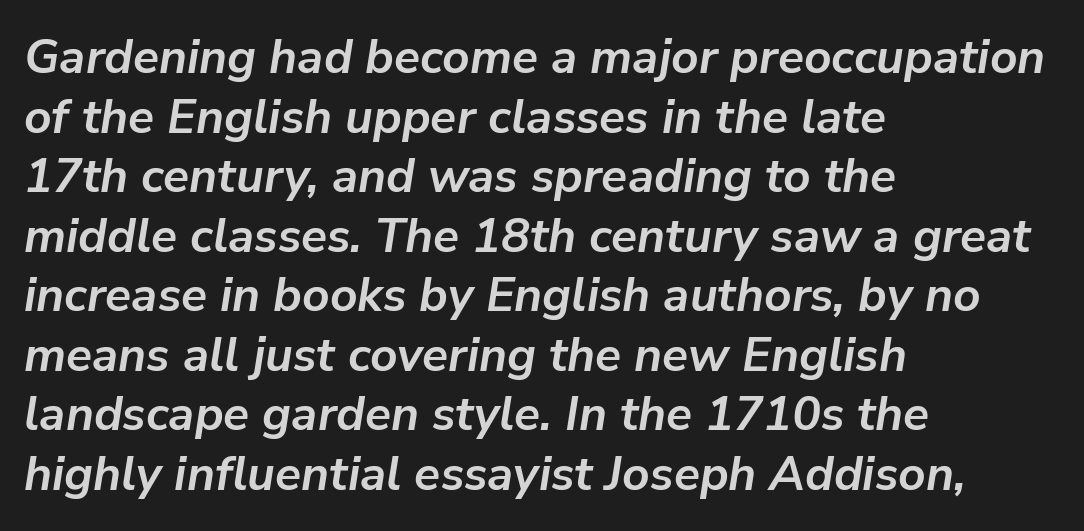
The image shows 48 px semibold type, italic (leaning right); set left-aligned, line spacing 1.24x, normal letter spacing, not underlined; low stroke contrast and a medium x-height.
